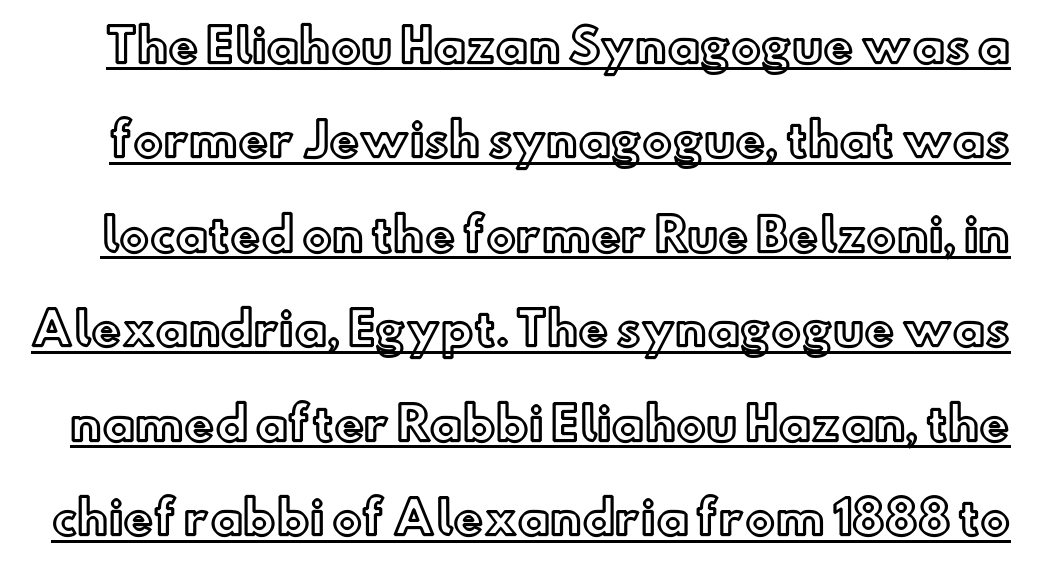
The image shows 45 px text type, upright; set loose line spacing (2.1x), normal letter spacing, underlined; a small x-height.
